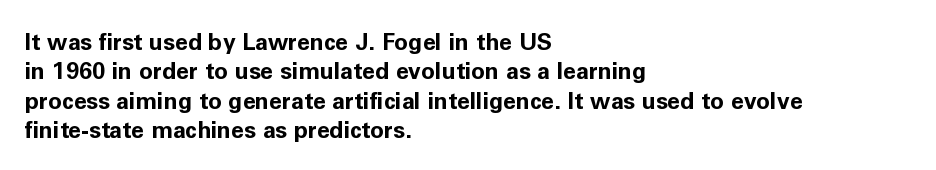
{"italic": "no", "bold": "yes", "underline": "no", "align": "left", "line_spacing": "normal", "line_spacing_ratio": 1.28, "letter_spacing": "normal", "letter_spacing_em": 0.0, "glyph_px": 23}
